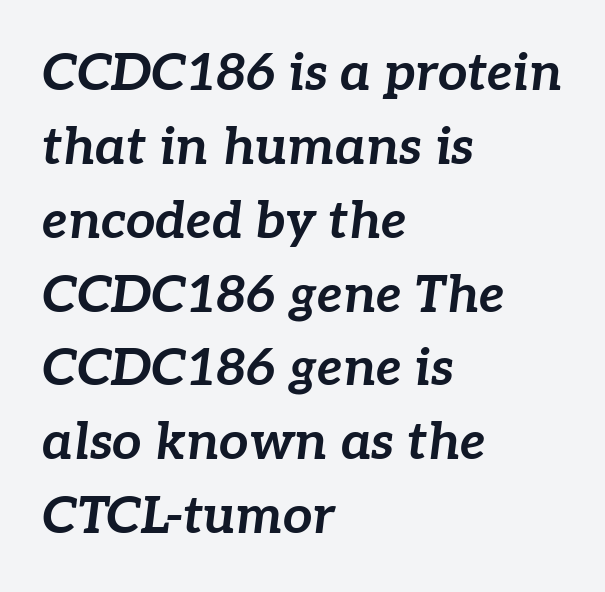
The image shows 52 px bold type, italic (leaning right); set left-aligned, normal line spacing (1.42x), normal letter spacing, not underlined; low stroke contrast and a medium x-height.
